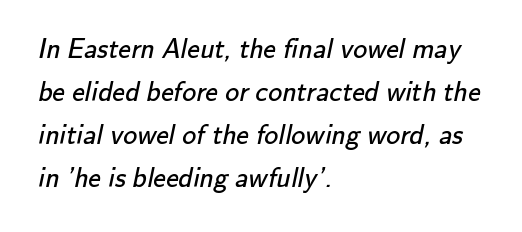
The image shows 28 px regular-weight sans-serif type; set left-aligned, normal line spacing (1.54x), normal letter spacing, not underlined; low stroke contrast and a small x-height.
